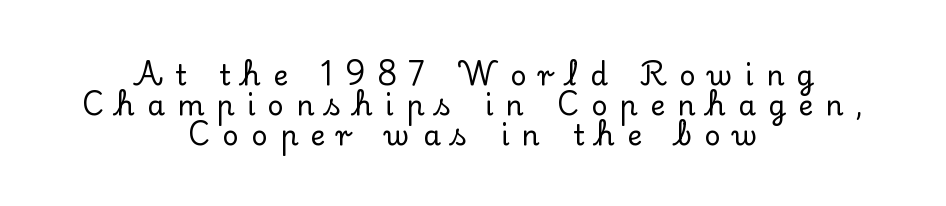
Q: Is the text italic (slanted)? A: No, it is upright.
Q: Is the typeface a serif or a sans-serif typeface? A: Serif.
Q: Is the text underlined? A: No.
Q: How is the paragraph aligned? A: Centered.
Q: Is the spacing between letters normal or unusually wide? A: Unusually wide.
Q: Is the spacing between lines tight, normal or loose? A: Tight.
Q: Width (condensed, normal, or wide)? A: Normal.
Q: Stroke contrast? A: Low.
Q: x-height? A: Small.
Q: Monospaced? A: No.
